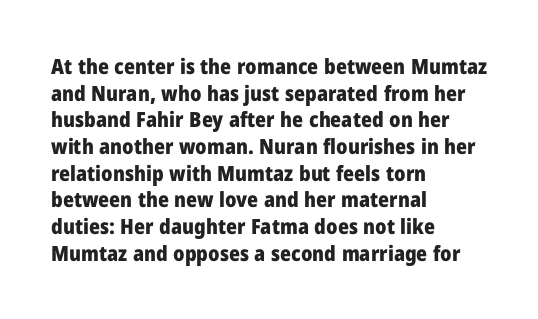
{"italic": "no", "bold": "yes", "underline": "no", "align": "left", "line_spacing": "normal", "line_spacing_ratio": 1.27, "letter_spacing": "normal", "letter_spacing_em": 0.0, "glyph_px": 21}
